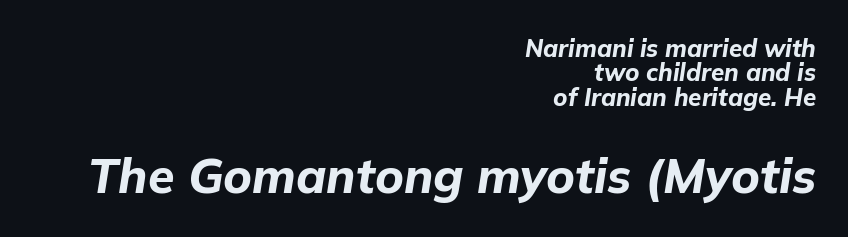
The image shows 48 px bold type, italic (leaning right); set right-aligned, tight line spacing (1.02x), normal letter spacing, not underlined; the second (bottom) block is 2.0x larger; low stroke contrast and a medium x-height.
